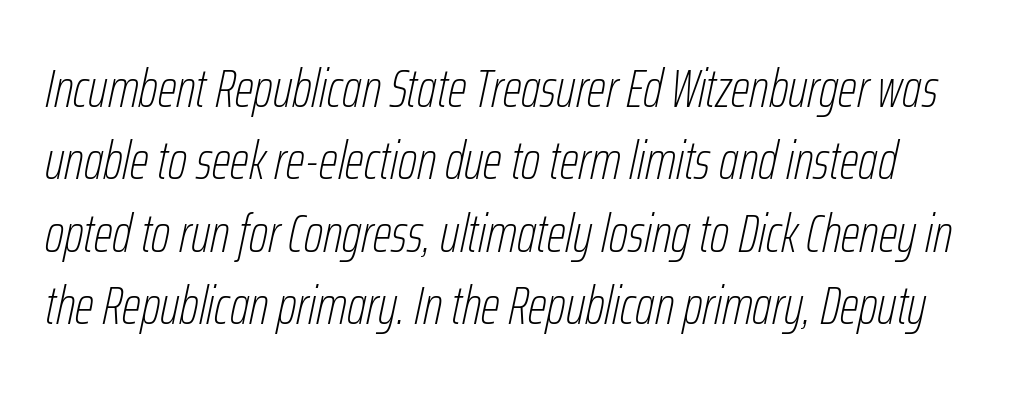
Is the stroke heavy? The answer is a plain regular-or-lighter. Do the characters align in a grid? No, the font is proportional. When letters slant like this, we call the style italic. What's the leading like? Ordinary, nothing unusual. The space beneath each line is pristine and unruled.
